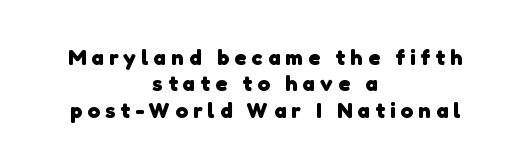
{"bold": "yes", "underline": "no", "align": "center", "line_spacing_ratio": 1.2, "letter_spacing": "wide", "letter_spacing_em": 0.24, "glyph_px": 22}
